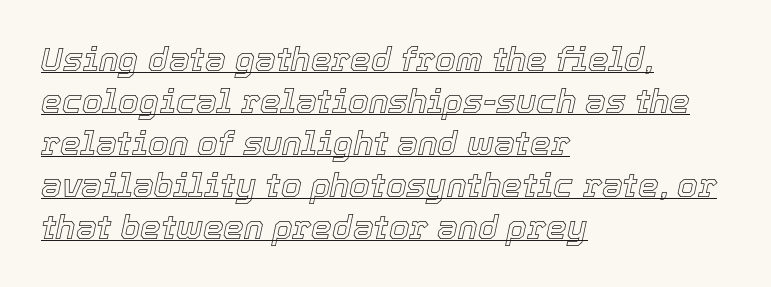
Baseline-to-baseline distance is the conventional proportion of letter height. Looking at the ascenders, they clearly lean. The setting favours the left margin, as ordinary paragraphs usually do. Varying glyph widths throughout — classic text-font behaviour.
